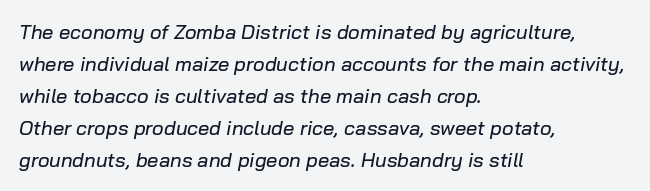
The image shows 20 px text type, italic (leaning right); set left-aligned, normal line spacing (1.6x), normal letter spacing, not underlined.
